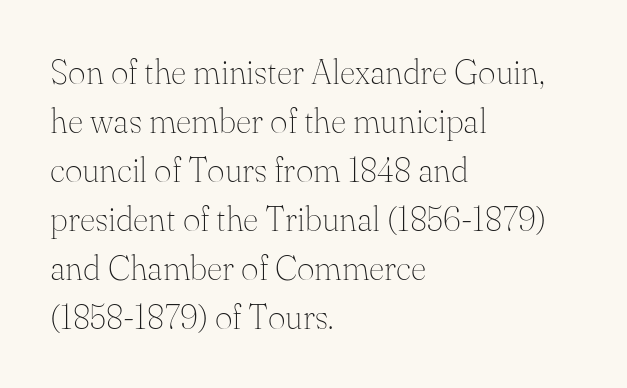
The image shows 34 px thin serif type, upright; set left-aligned, normal line spacing (1.44x), normal letter spacing, not underlined; medium stroke contrast and a small x-height.
